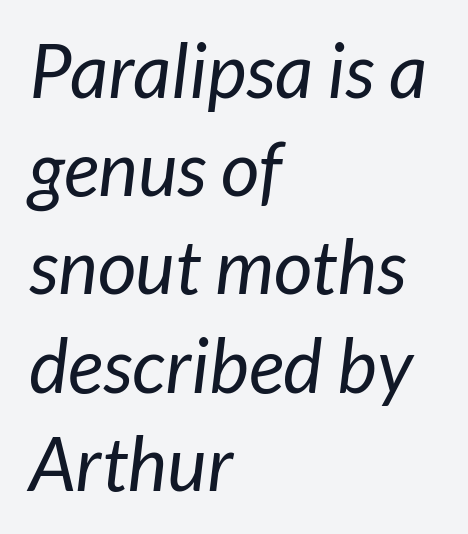
Spacing verdict: proportional, widths tailored to each character. Is this a sans? Yes — the strokes have no serifs. This rendering features lettering with no underline. Ink coverage per letter is moderate at most.
